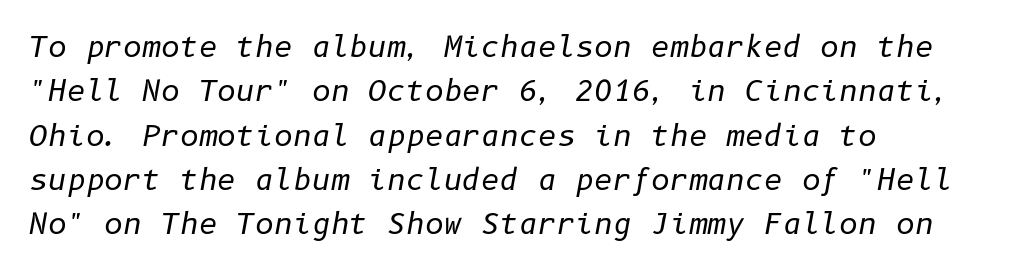
Q: Is the text bold? A: No.
Q: Is the text italic (slanted)? A: Yes, it leans right by about 10 degrees.
Q: Is the text underlined? A: No.
Q: How is the paragraph aligned? A: Left-aligned.
Q: Is the spacing between letters normal or unusually wide? A: Normal.
Q: Is the spacing between lines tight, normal or loose? A: Normal.
Q: Width (condensed, normal, or wide)? A: Normal.
Q: Stroke contrast? A: Low.
Q: x-height? A: Medium.
